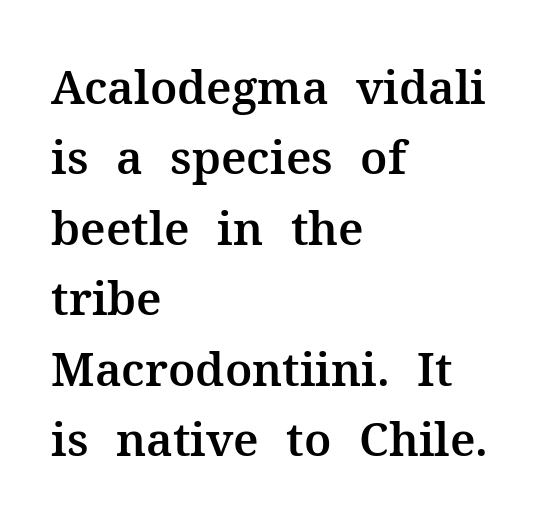
Summary of vertical rhythm: regular, with standard interline spacing. The passage shown is typeset with a serif family. This sample is left-justified, so line endings fall wherever the words run out. Varying glyph widths throughout — classic text-font behaviour. The lettering holds an erect, upright posture throughout.
